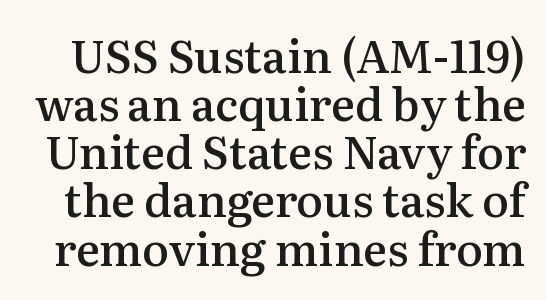
Check where the strokes stop: tiny serifs finish them off. How heavy is the stroke? Medium-heavy — a semibold, shy of bold. The vertical gap from one line to the next is small. In terms of letterspacing, this is plain default setting.
